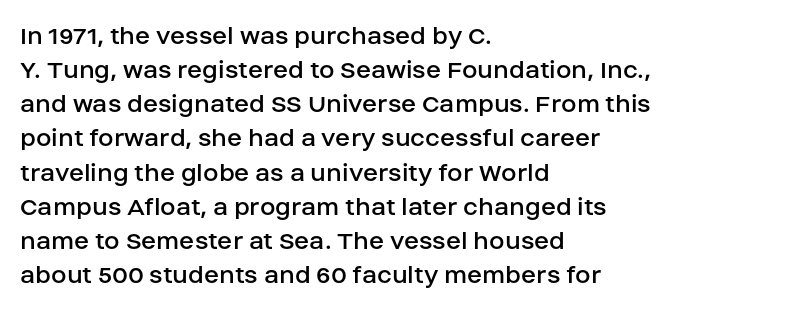
A typesetter would mark this as roman, not italic. Stroke mass is kept to a normal reading level or below. These lines are rendered in a variable-pitch font. Clear beneath every line of the passage.
